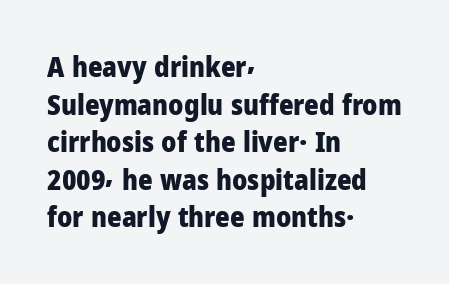
The image shows 28 px heavy sans-serif type, upright; set left-aligned, normal line spacing (1.34x), normal letter spacing, not underlined; low stroke contrast and a medium x-height.
